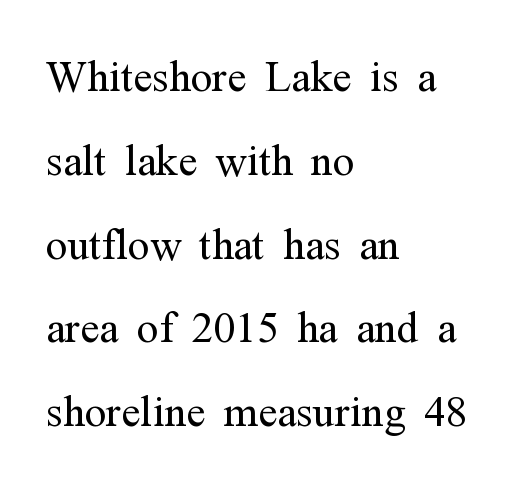
Q: Is the text bold? A: No.
Q: Is the text italic (slanted)? A: No, it is upright.
Q: Is the typeface a serif or a sans-serif typeface? A: Serif.
Q: Is the text underlined? A: No.
Q: How is the paragraph aligned? A: Left-aligned.
Q: Is the spacing between letters normal or unusually wide? A: Normal.
Q: Is the spacing between lines tight, normal or loose? A: Normal.
Q: Width (condensed, normal, or wide)? A: Condensed.
Q: Stroke contrast? A: Medium.
Q: x-height? A: Medium.
Q: Monospaced? A: No.
